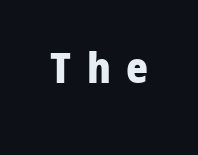
{"serif": "no", "italic": "no", "bold": "yes", "weight": "heavy", "width": "normal", "stroke_contrast": "low", "x_height": "medium", "monospaced": "no", "underline": "no", "letter_spacing": "wide", "letter_spacing_em": 0.36, "glyph_px": 42}
